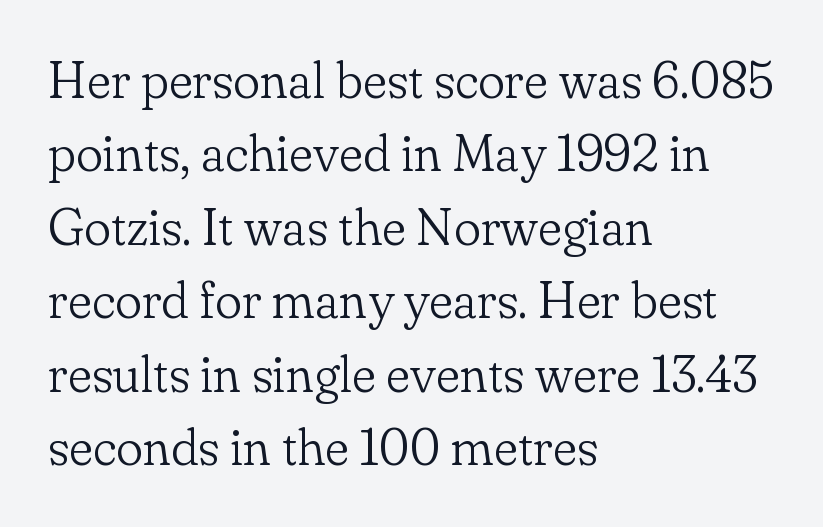
The image shows 51 px light serif type, upright; set left-aligned, normal line spacing (1.44x), normal letter spacing, not underlined; low stroke contrast and a small x-height.
